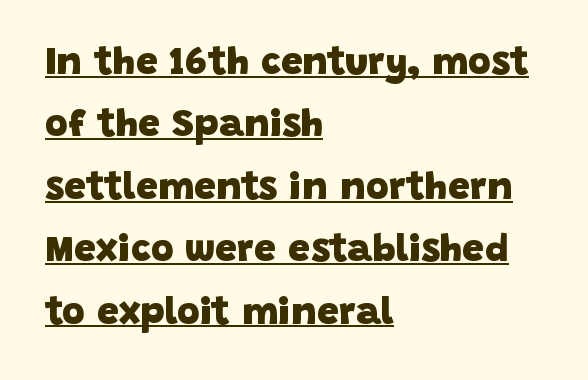
Q: Is the text bold? A: Yes.
Q: Is the typeface a serif or a sans-serif typeface? A: Sans-serif.
Q: Is the text underlined? A: Yes.
Q: How is the paragraph aligned? A: Left-aligned.
Q: Is the spacing between letters normal or unusually wide? A: Normal.
Q: Is the spacing between lines tight, normal or loose? A: Normal.
Q: Width (condensed, normal, or wide)? A: Normal.
Q: Stroke contrast? A: Low.
Q: x-height? A: Large.
Q: Monospaced? A: No.
